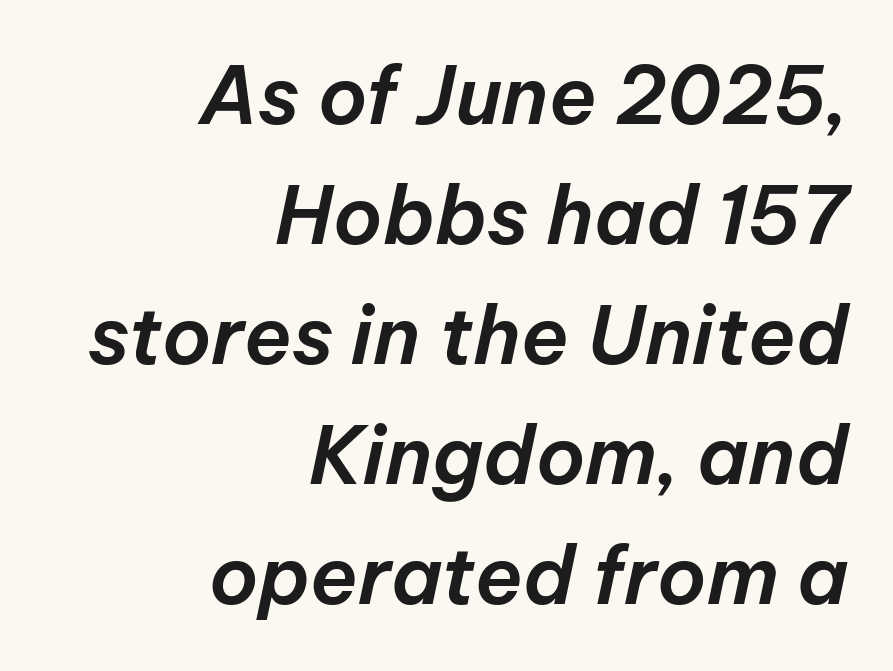
The image shows 79 px text type, italic (leaning right); set right-aligned, normal line spacing (1.52x), normal letter spacing, not underlined; low stroke contrast and a medium x-height.
